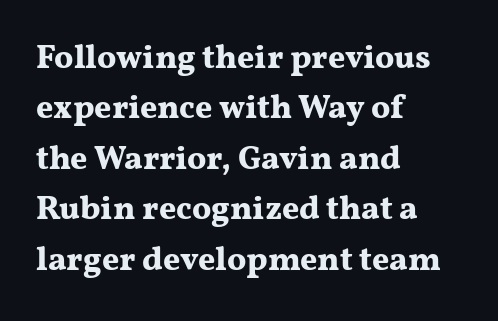
Q: Is the text bold? A: Yes.
Q: Is the text italic (slanted)? A: No, it is upright.
Q: Is the typeface a serif or a sans-serif typeface? A: Serif.
Q: Is the text underlined? A: No.
Q: How is the paragraph aligned? A: Left-aligned.
Q: Is the spacing between letters normal or unusually wide? A: Normal.
Q: Is the spacing between lines tight, normal or loose? A: Normal.
Q: Width (condensed, normal, or wide)? A: Wide.
Q: Stroke contrast? A: Medium.
Q: x-height? A: Medium.
Q: Monospaced? A: No.
